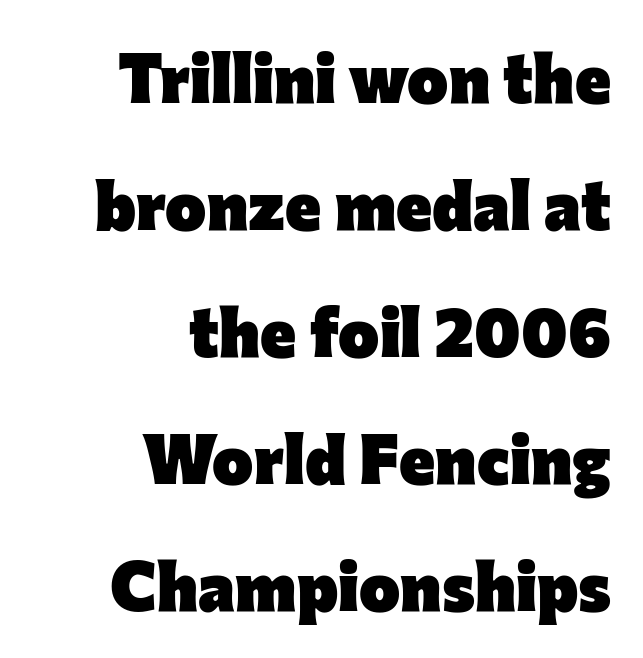
The image shows 69 px heavy sans-serif type, upright; set right-aligned, line spacing 1.84x, normal letter spacing, not underlined; low stroke contrast and a medium x-height.
